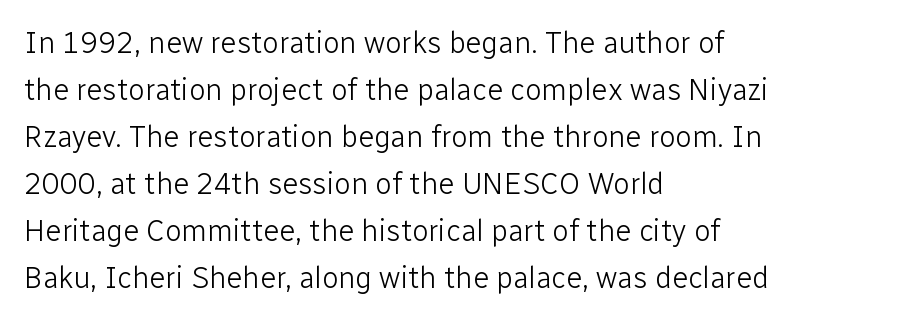
Q: Is the text bold? A: No.
Q: Is the text italic (slanted)? A: No, it is upright.
Q: Is the typeface a serif or a sans-serif typeface? A: Sans-serif.
Q: Is the text underlined? A: No.
Q: How is the paragraph aligned? A: Left-aligned.
Q: Is the spacing between letters normal or unusually wide? A: Normal.
Q: Is the spacing between lines tight, normal or loose? A: Normal.
Q: Width (condensed, normal, or wide)? A: Normal.
Q: Stroke contrast? A: Low.
Q: x-height? A: Medium.
Q: Monospaced? A: No.
